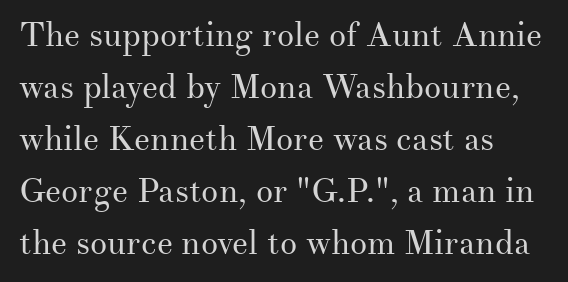
Q: Is the text bold? A: No.
Q: Is the text italic (slanted)? A: No, it is upright.
Q: Is the typeface a serif or a sans-serif typeface? A: Serif.
Q: Is the text underlined? A: No.
Q: How is the paragraph aligned? A: Left-aligned.
Q: Is the spacing between letters normal or unusually wide? A: Normal.
Q: Is the spacing between lines tight, normal or loose? A: Normal.
Q: Width (condensed, normal, or wide)? A: Normal.
Q: Stroke contrast? A: Medium.
Q: x-height? A: Small.
Q: Monospaced? A: No.
